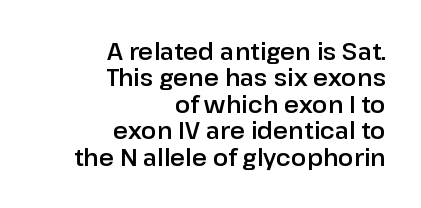
Plain, unruled lines of type. The specimen reads as upright at a glance. Short note: letters normally spaced. Reading down the block, your eye finds every line finishing at a fixed right position.
